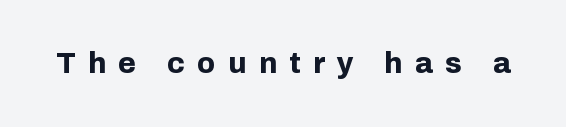
{"serif": "no", "italic": "no", "bold": "yes", "weight": "bold", "width": "normal", "stroke_contrast": "low", "x_height": "medium", "monospaced": "no", "underline": "no", "letter_spacing": "wide", "letter_spacing_em": 0.43, "glyph_px": 29}
